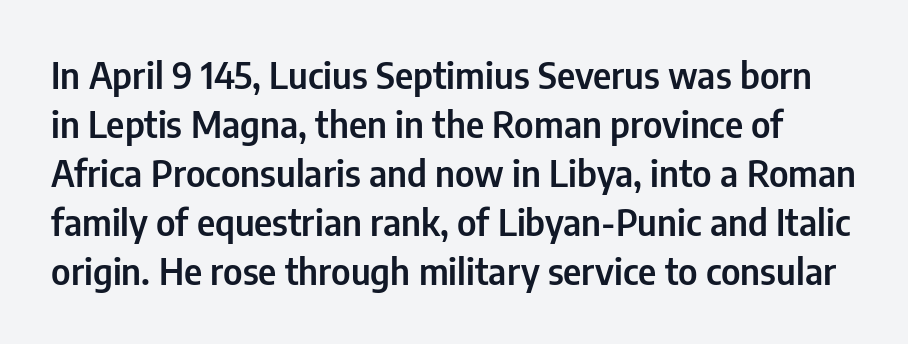
{"serif": "no", "italic": "no", "width": "condensed", "stroke_contrast": "low", "x_height": "medium", "monospaced": "no", "underline": "no", "line_spacing": "normal", "line_spacing_ratio": 1.36, "letter_spacing": "normal", "letter_spacing_em": 0.0, "glyph_px": 36}
